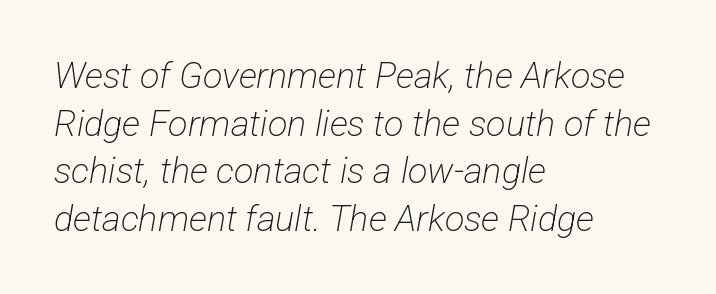
Q: Is the text bold? A: No.
Q: Is the typeface a serif or a sans-serif typeface? A: Sans-serif.
Q: Is the text underlined? A: No.
Q: How is the paragraph aligned? A: Left-aligned.
Q: Is the spacing between letters normal or unusually wide? A: Normal.
Q: Is the spacing between lines tight, normal or loose? A: Normal.
Q: Width (condensed, normal, or wide)? A: Condensed.
Q: Stroke contrast? A: Low.
Q: x-height? A: Medium.
Q: Monospaced? A: No.
